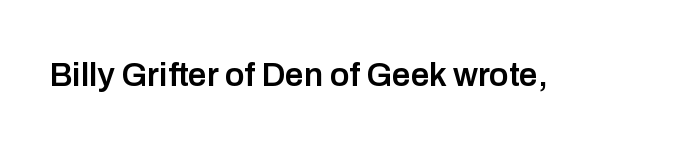
{"serif": "no", "italic": "no", "bold": "semi", "weight": "semibold", "width": "normal", "stroke_contrast": "low", "x_height": "medium", "monospaced": "no", "underline": "no", "letter_spacing": "normal", "letter_spacing_em": 0.0, "glyph_px": 33}
